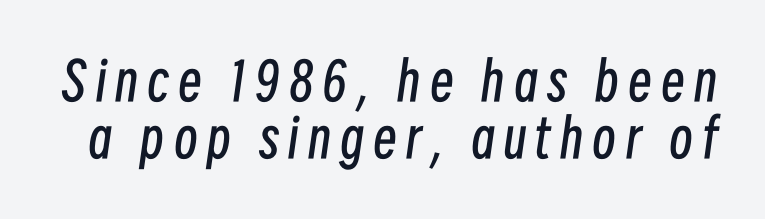
Q: Is the text bold? A: No.
Q: Is the text italic (slanted)? A: Yes, it leans right by about 8 degrees.
Q: Is the text underlined? A: No.
Q: Is the spacing between lines tight, normal or loose? A: Tight.
Q: Width (condensed, normal, or wide)? A: Condensed.
Q: Stroke contrast? A: Low.
Q: x-height? A: Medium.
Q: Monospaced? A: No.
